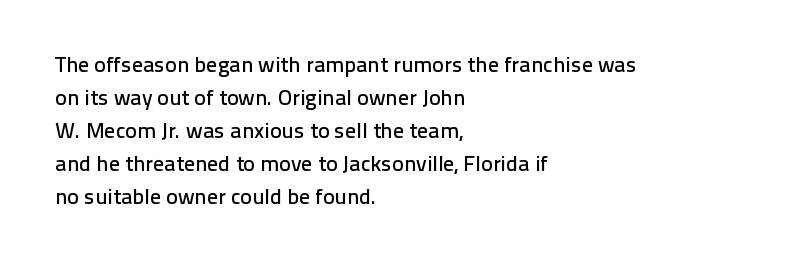
A clean baseline with only descenders dipping below it. Standard letterfit; no display-style spreading of the glyphs. Notice how descenders clear the ascenders below comfortably — that's standard leading. It's the straight-up-and-down kind of type. Does the copy run flush right? No — it runs flush left.
